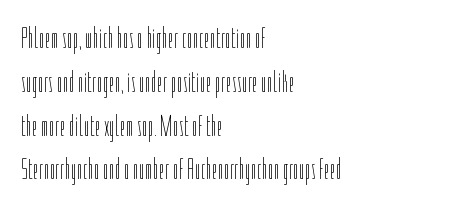
Q: Is the text bold? A: No.
Q: Is the text italic (slanted)? A: No, it is upright.
Q: Is the text underlined? A: No.
Q: How is the paragraph aligned? A: Left-aligned.
Q: Is the spacing between letters normal or unusually wide? A: Normal.
Q: Is the spacing between lines tight, normal or loose? A: Normal.
Q: Width (condensed, normal, or wide)? A: Condensed.
Q: Stroke contrast? A: Low.
Q: x-height? A: Medium.
Q: Monospaced? A: No.
